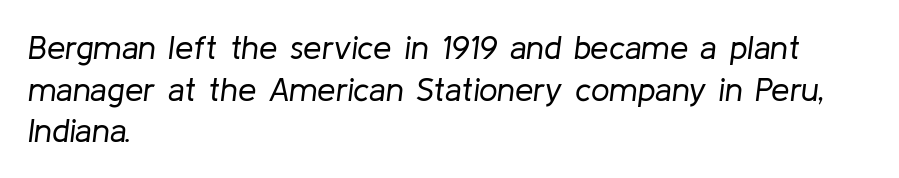
Q: Is the text bold? A: No.
Q: Is the text italic (slanted)? A: Yes, it leans right by about 8 degrees.
Q: Is the text underlined? A: No.
Q: How is the paragraph aligned? A: Left-aligned.
Q: Is the spacing between letters normal or unusually wide? A: Normal.
Q: Is the spacing between lines tight, normal or loose? A: Normal.
Q: Width (condensed, normal, or wide)? A: Normal.
Q: Stroke contrast? A: Low.
Q: x-height? A: Medium.
Q: Monospaced? A: No.
